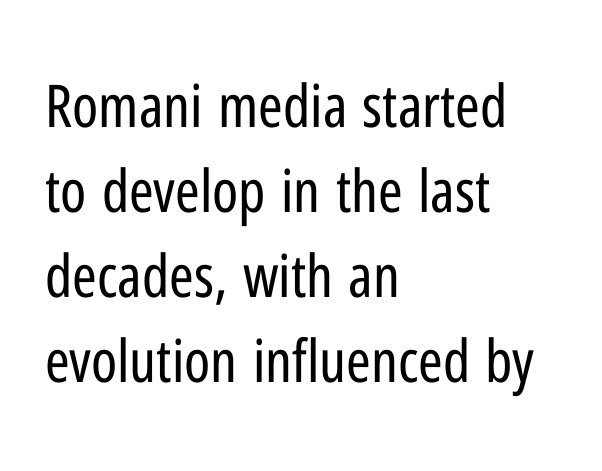
Q: Is the text bold? A: No.
Q: Is the text italic (slanted)? A: No, it is upright.
Q: Is the typeface a serif or a sans-serif typeface? A: Sans-serif.
Q: Is the text underlined? A: No.
Q: How is the paragraph aligned? A: Left-aligned.
Q: Is the spacing between letters normal or unusually wide? A: Normal.
Q: Is the spacing between lines tight, normal or loose? A: Normal.
Q: Width (condensed, normal, or wide)? A: Condensed.
Q: Stroke contrast? A: Low.
Q: x-height? A: Medium.
Q: Monospaced? A: No.
